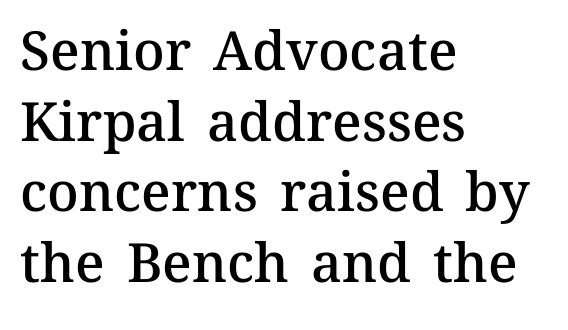
{"italic": "no", "bold": "semi", "weight": "semibold", "width": "normal", "stroke_contrast": "medium", "x_height": "medium", "monospaced": "no", "underline": "no", "align": "left", "line_spacing": "normal", "line_spacing_ratio": 1.31, "letter_spacing": "normal", "letter_spacing_em": 0.0, "glyph_px": 54}
